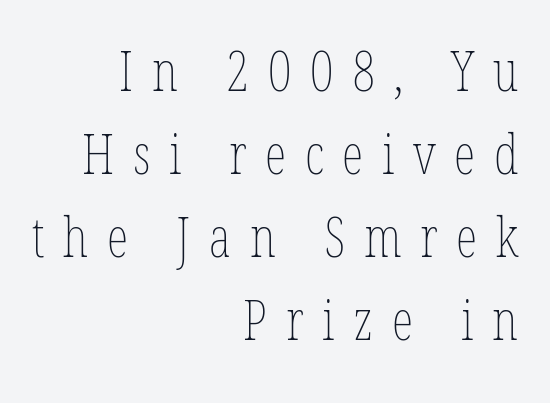
Q: Is the text bold? A: No.
Q: Is the text italic (slanted)? A: No, it is upright.
Q: Is the text underlined? A: No.
Q: How is the paragraph aligned? A: Right-aligned.
Q: Is the spacing between letters normal or unusually wide? A: Unusually wide.
Q: Is the spacing between lines tight, normal or loose? A: Normal.
Q: Width (condensed, normal, or wide)? A: Condensed.
Q: Stroke contrast? A: Low.
Q: x-height? A: Medium.
Q: Monospaced? A: No.
